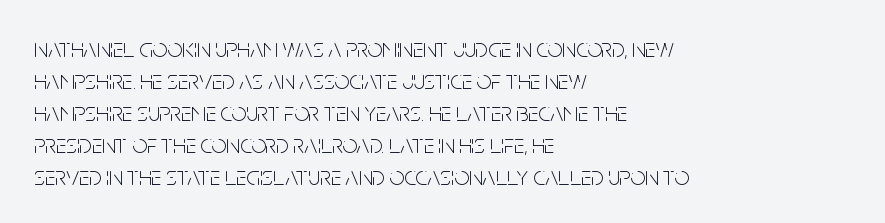
{"italic": "no", "bold": "no", "underline": "no", "align": "left", "line_spacing_ratio": 1.23, "letter_spacing": "normal", "letter_spacing_em": 0.0, "glyph_px": 26}
